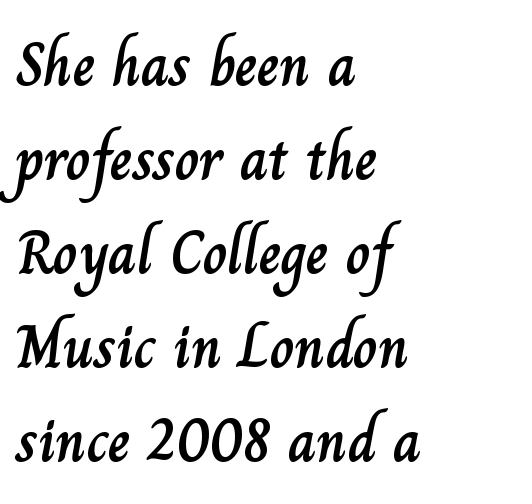
Q: Is the text italic (slanted)? A: Yes.
Q: Is the text underlined? A: No.
Q: How is the paragraph aligned? A: Left-aligned.
Q: Is the spacing between letters normal or unusually wide? A: Normal.
Q: Is the spacing between lines tight, normal or loose? A: Normal.
Q: Width (condensed, normal, or wide)? A: Normal.
Q: Stroke contrast? A: Low.
Q: x-height? A: Small.
Q: Monospaced? A: No.
